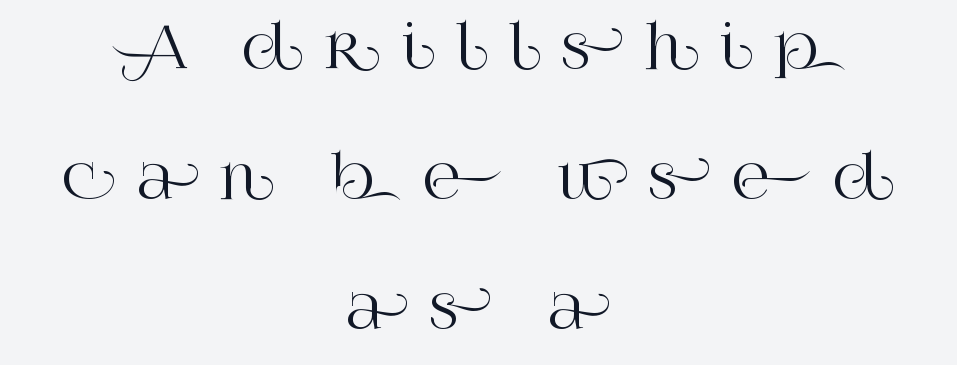
Plain, unruled lines of type. Both edges are ragged and mirror each other, which tells us the setting is centered. Does the lettering tilt? It doesn't — this is upright. Is this a fixed-width face? No — the glyphs have proportional, varying widths.
